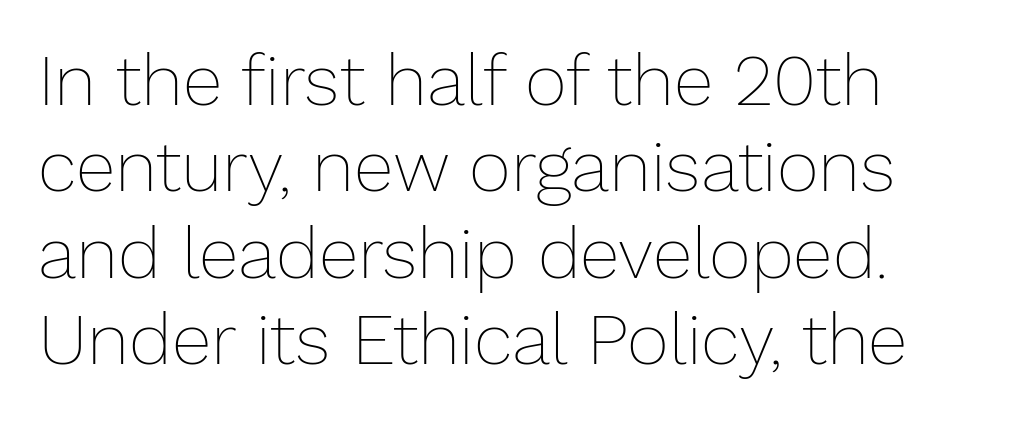
The image shows 72 px thin type, upright; set left-aligned, line spacing 1.2x, normal letter spacing, not underlined; low stroke contrast and a medium x-height.
